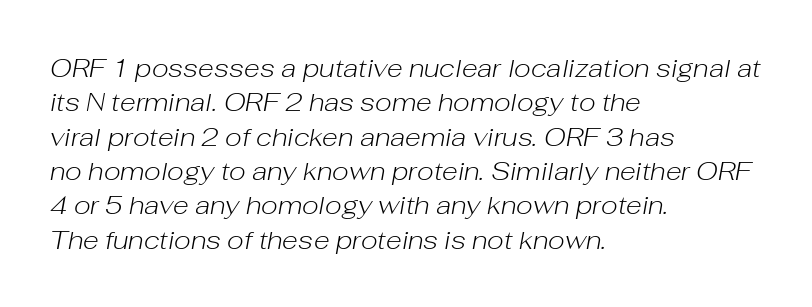
{"italic": "yes", "lean": "right", "slant_degrees": 10, "bold": "no", "underline": "no", "align": "left", "line_spacing": "normal", "line_spacing_ratio": 1.32, "letter_spacing": "normal", "letter_spacing_em": 0.0, "glyph_px": 26}
